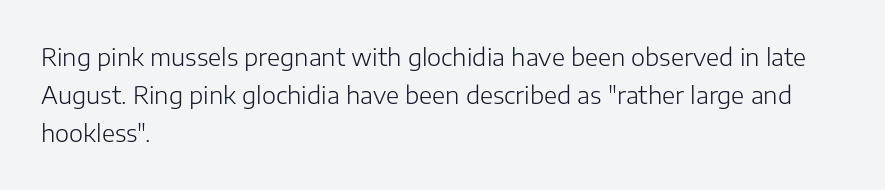
{"italic": "no", "bold": "no", "underline": "no", "align": "left", "line_spacing": "normal", "line_spacing_ratio": 1.59, "letter_spacing": "normal", "letter_spacing_em": 0.0, "glyph_px": 24}
